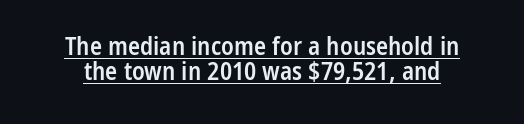
{"italic": "no", "bold": "semi", "underline": "yes", "line_spacing": "tight", "line_spacing_ratio": 1.02, "letter_spacing": "normal", "letter_spacing_em": 0.0, "glyph_px": 25}
